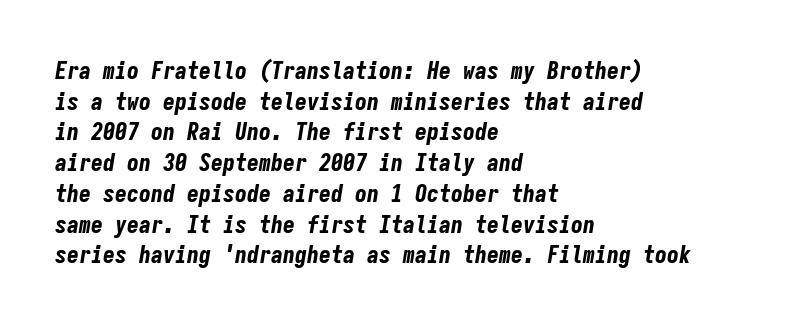
{"italic": "yes", "lean": "right", "slant_degrees": 9, "bold": "yes", "underline": "no", "align": "left", "line_spacing": "normal", "line_spacing_ratio": 1.28, "letter_spacing": "normal", "letter_spacing_em": 0.0, "glyph_px": 24}
